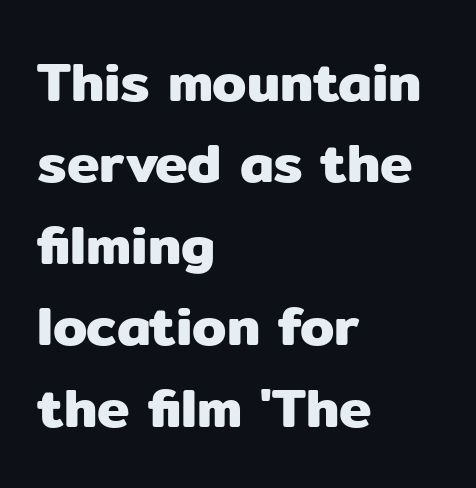
{"serif": "no", "italic": "no", "width": "normal", "stroke_contrast": "low", "x_height": "medium", "monospaced": "no", "underline": "no", "align": "left", "line_spacing": "normal", "line_spacing_ratio": 1.48, "letter_spacing": "normal", "letter_spacing_em": 0.0, "glyph_px": 55}
